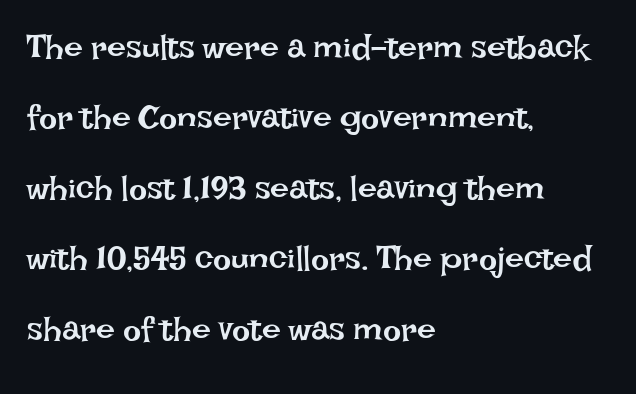
The passage shown is not underscored anywhere. Default kerning and tracking; the words read as compact shapes. If you drew a ruler down the left edge, every line would touch it. Is there much room between lines? Yes — plenty of vertical air separates them. Stem width sits at or under what a default text font uses. Style check: upright.
